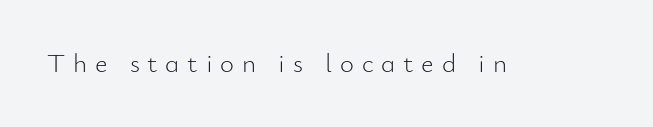
Is the type heavy? It reads as light-to-regular instead. Caption: expanded tracking, letters set apart. Rule under the text: the space is simply empty. Italic: no, the glyphs are upright roman.
